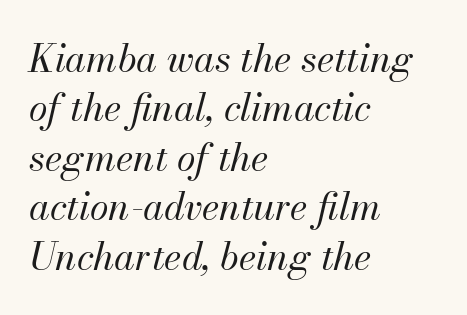
{"italic": "yes", "lean": "right", "slant_degrees": 13, "bold": "no", "weight": "regular", "width": "normal", "stroke_contrast": "medium", "x_height": "small", "monospaced": "no", "underline": "no", "align": "left", "line_spacing": "normal", "line_spacing_ratio": 1.3, "letter_spacing": "normal", "letter_spacing_em": 0.0, "glyph_px": 38}
